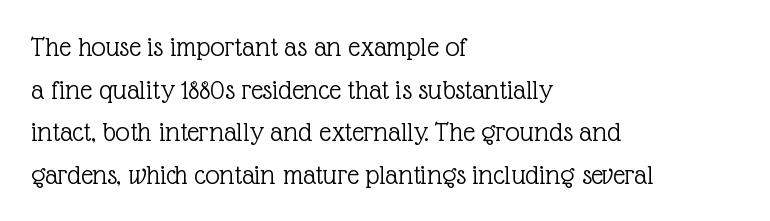
It's the straight-up-and-down kind of type. Font category for this specimen: serif. The typesetter chose a ragged-right arrangement here. The glyphs are unaccompanied by any horizontal stroke below them. Each letter keeps its own natural width here, so spacing adapts to shape. Horizontal bands of white between lines are of average thickness.
